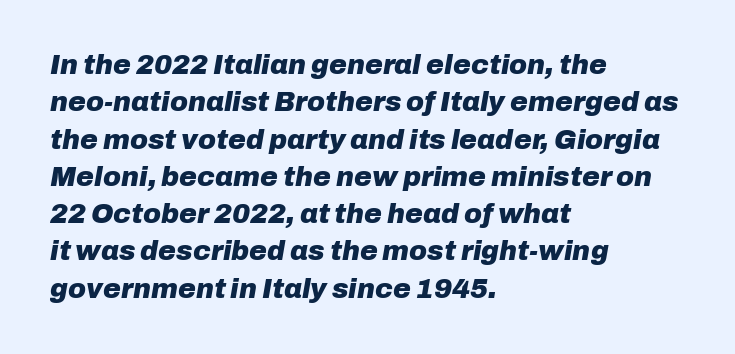
Q: Is the text bold? A: Yes.
Q: Is the text italic (slanted)? A: Yes, it leans right by about 10 degrees.
Q: Is the text underlined? A: No.
Q: How is the paragraph aligned? A: Left-aligned.
Q: Is the spacing between letters normal or unusually wide? A: Normal.
Q: Is the spacing between lines tight, normal or loose? A: Normal.
